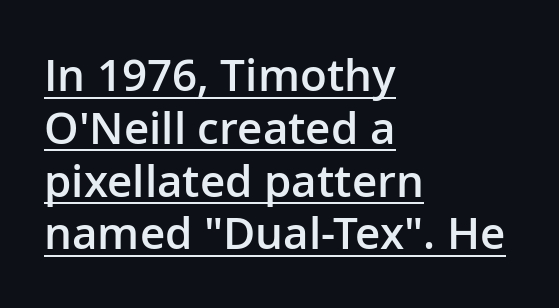
Q: Is the text bold? A: Semi-bold.
Q: Is the text italic (slanted)? A: No, it is upright.
Q: Is the typeface a serif or a sans-serif typeface? A: Sans-serif.
Q: Is the text underlined? A: Yes.
Q: How is the paragraph aligned? A: Left-aligned.
Q: Is the spacing between letters normal or unusually wide? A: Normal.
Q: Width (condensed, normal, or wide)? A: Normal.
Q: Stroke contrast? A: Low.
Q: x-height? A: Medium.
Q: Monospaced? A: No.
